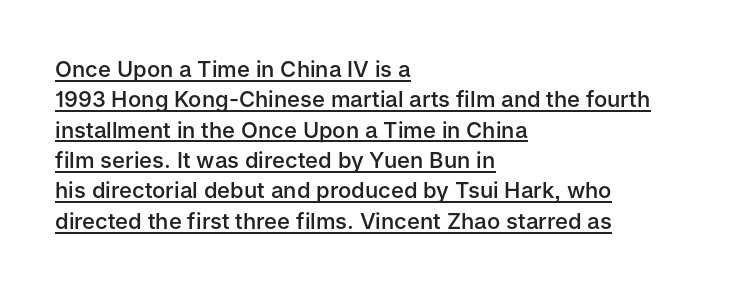
{"italic": "no", "bold": "semi", "underline": "yes", "align": "left", "line_spacing": "normal", "line_spacing_ratio": 1.38, "letter_spacing": "normal", "letter_spacing_em": 0.0, "glyph_px": 22}
